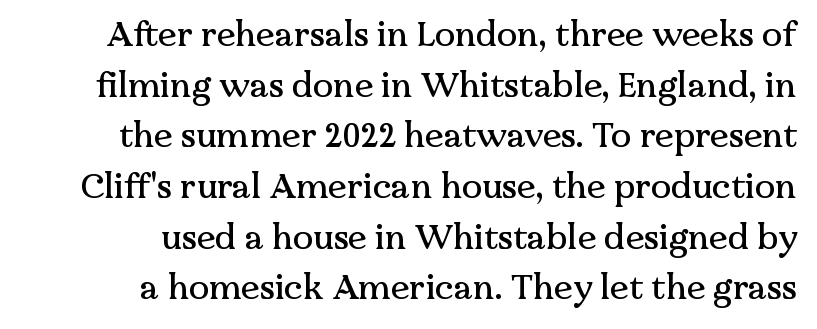
Note: serifs present on the glyphs. Standard letterfit; no display-style spreading of the glyphs. Vertical spacing — default. Here the designer chose a conventional face with non-uniform glyph widths. The specimen omits any rule beneath the text block's lines.
